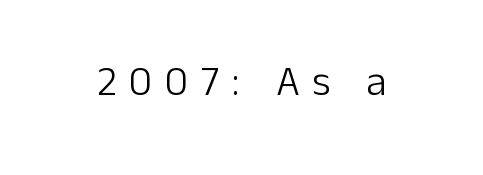
The image shows 42 px light sans-serif type, upright; set unusually wide letter spacing (+0.3 em), not underlined; low stroke contrast and a medium x-height.
